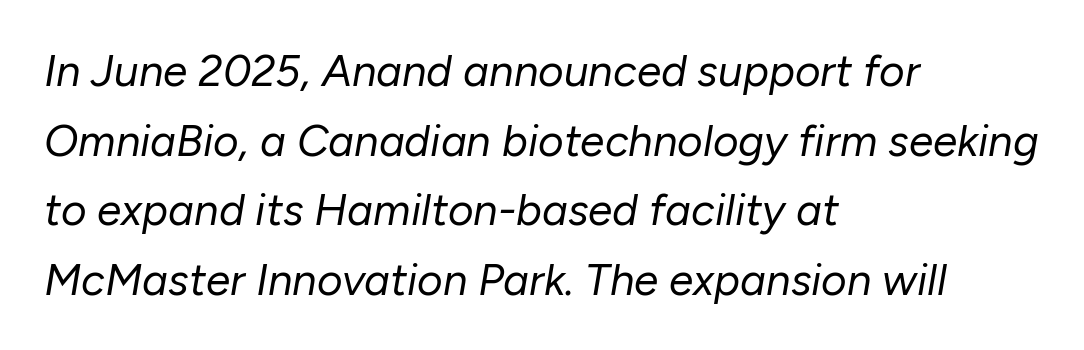
A typesetter would mark this as italic. Descender tails drop into unmarked territory. Note the varied advance widths — an 'i' is clearly narrower than an 'm'. The line-height multiplier appears to be the usual default. Default kerning and tracking; the words read as compact shapes.
